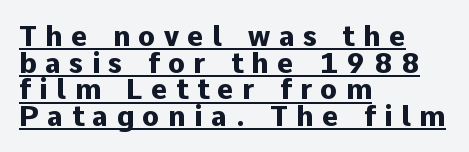
The image shows 28 px heavy sans-serif type, upright; set left-aligned, tight line spacing (0.95x), unusually wide letter spacing (+0.3 em), underlined; low stroke contrast and a medium x-height.
